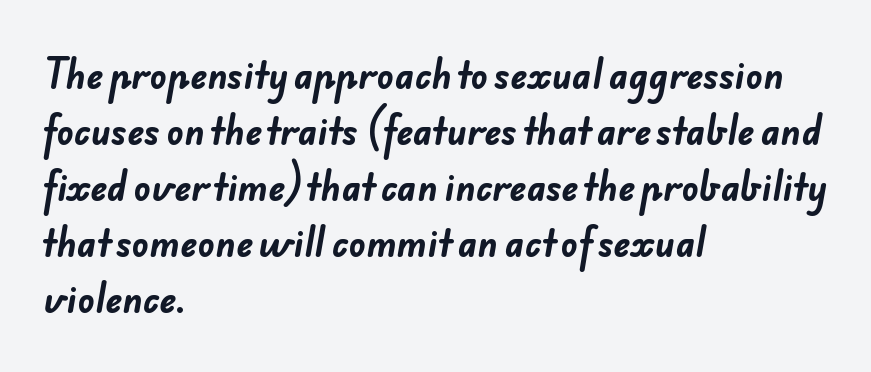
The image shows 35 px bold sans-serif type; set left-aligned, normal line spacing (1.6x), normal letter spacing, not underlined; low stroke contrast and a small x-height.
